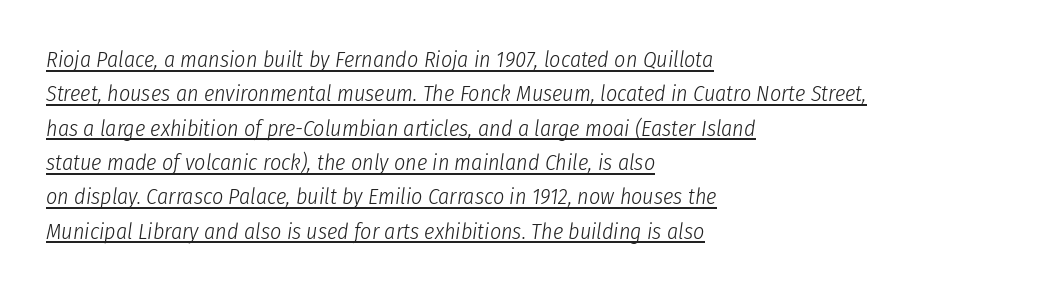
Q: Is the text bold? A: No.
Q: Is the text italic (slanted)? A: Yes, it leans right by about 8 degrees.
Q: Is the text underlined? A: Yes.
Q: How is the paragraph aligned? A: Left-aligned.
Q: Is the spacing between letters normal or unusually wide? A: Normal.
Q: Is the spacing between lines tight, normal or loose? A: Normal.
